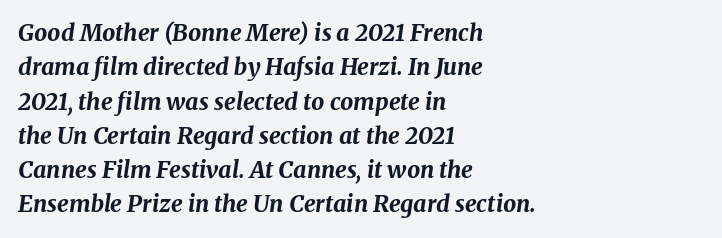
Q: Is the text bold? A: Yes.
Q: Is the text italic (slanted)? A: Yes, it leans right by about 8 degrees.
Q: Is the text underlined? A: No.
Q: How is the paragraph aligned? A: Left-aligned.
Q: Is the spacing between letters normal or unusually wide? A: Normal.
Q: Is the spacing between lines tight, normal or loose? A: Normal.
